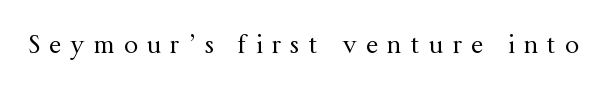
The image shows 25 px text type, upright; set unusually wide letter spacing (+0.36 em), not underlined.
